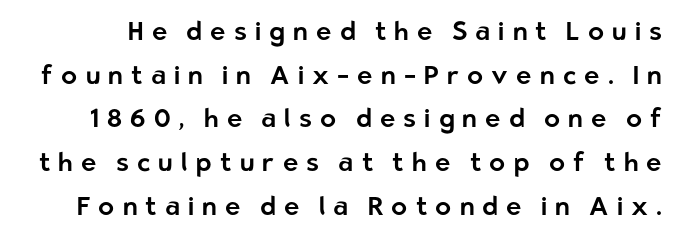
Q: Is the text italic (slanted)? A: No, it is upright.
Q: Is the text underlined? A: No.
Q: Is the spacing between letters normal or unusually wide? A: Unusually wide.
Q: Is the spacing between lines tight, normal or loose? A: Normal.
